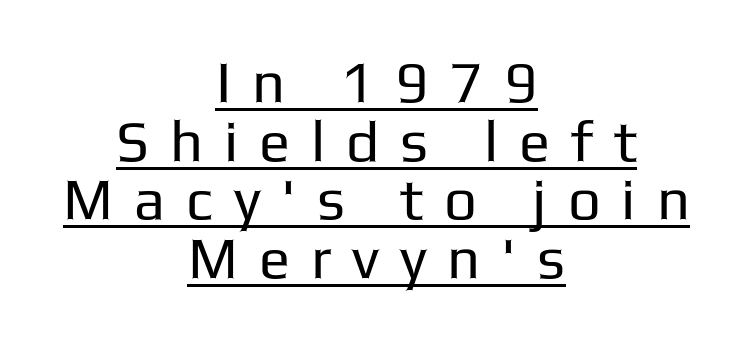
Q: Is the text bold? A: No.
Q: Is the text italic (slanted)? A: No, it is upright.
Q: Is the typeface a serif or a sans-serif typeface? A: Sans-serif.
Q: Is the text underlined? A: Yes.
Q: How is the paragraph aligned? A: Centered.
Q: Is the spacing between letters normal or unusually wide? A: Unusually wide.
Q: Is the spacing between lines tight, normal or loose? A: Tight.
Q: Width (condensed, normal, or wide)? A: Normal.
Q: Stroke contrast? A: Low.
Q: x-height? A: Medium.
Q: Monospaced? A: No.
